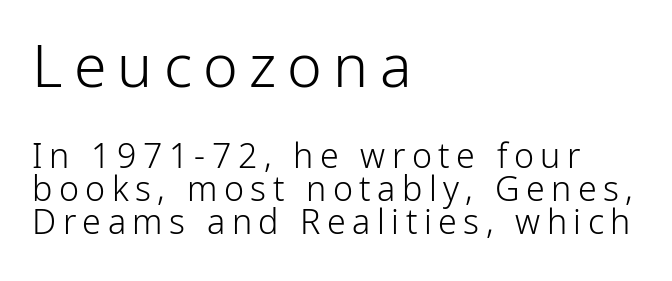
{"serif": "no", "italic": "no", "bold": "no", "weight": "light", "width": "normal", "stroke_contrast": "low", "x_height": "medium", "monospaced": "no", "underline": "no", "align": "left", "line_spacing": "tight", "line_spacing_ratio": 0.97, "larger_block": "first", "size_ratio": 1.74, "glyph_px": 59}
